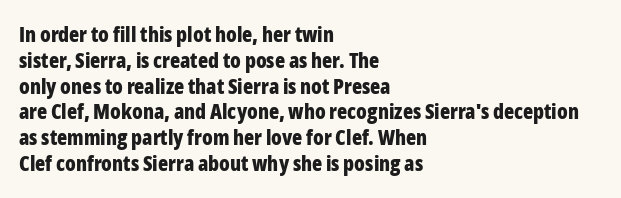
Q: Is the text bold? A: Yes.
Q: Is the text italic (slanted)? A: No, it is upright.
Q: Is the text underlined? A: No.
Q: How is the paragraph aligned? A: Left-aligned.
Q: Is the spacing between letters normal or unusually wide? A: Normal.
